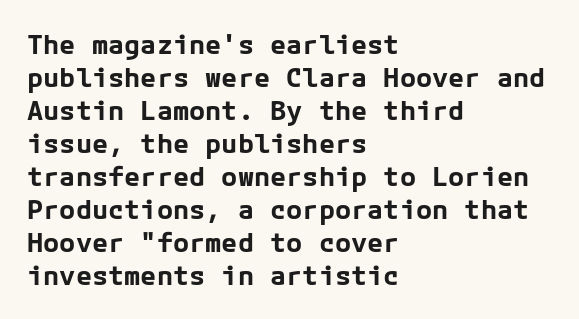
Words float on clear page, feet unadorned. Does the lettering tilt? It doesn't — this is upright. Visually the block forms a straight wall on the left and a jagged coastline on the right. These words are printed bold, with thick strokes throughout. Characters follow at the spacing the type designer built in.
